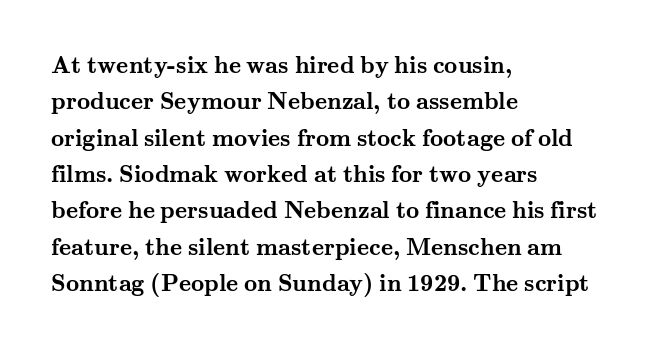
Q: Is the text bold? A: Yes.
Q: Is the text italic (slanted)? A: No, it is upright.
Q: Is the text underlined? A: No.
Q: How is the paragraph aligned? A: Left-aligned.
Q: Is the spacing between letters normal or unusually wide? A: Normal.
Q: Is the spacing between lines tight, normal or loose? A: Normal.
